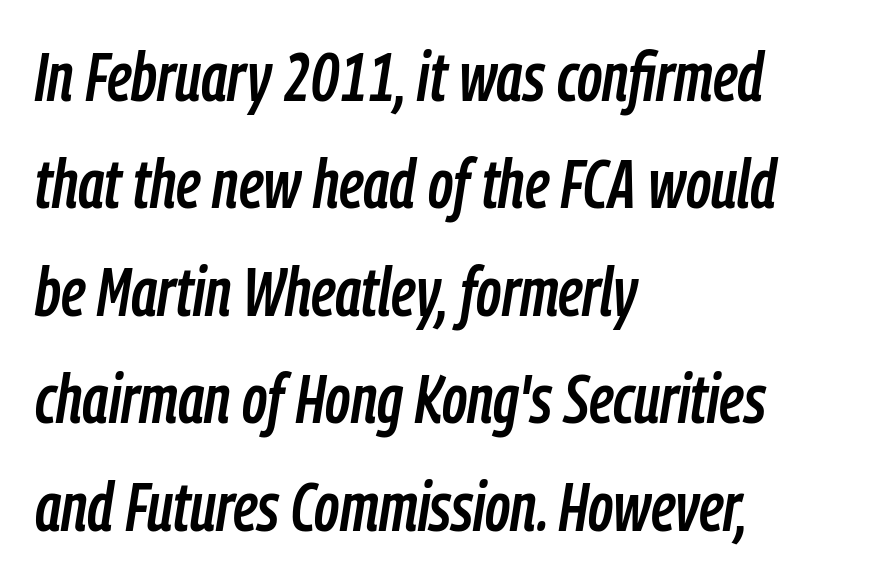
The image shows 68 px condensed type, italic (leaning right); set left-aligned, normal line spacing (1.58x), normal letter spacing, not underlined; low stroke contrast and a medium x-height.
